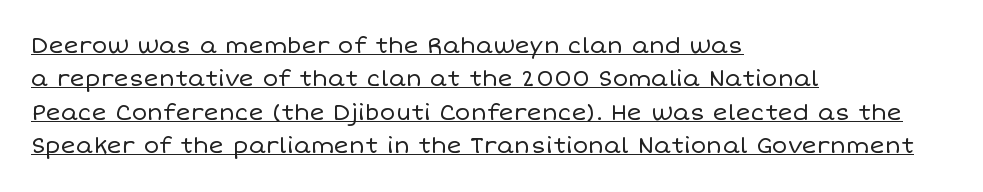
The image shows 23 px text type, upright; set left-aligned, normal line spacing (1.45x), normal letter spacing, underlined.
